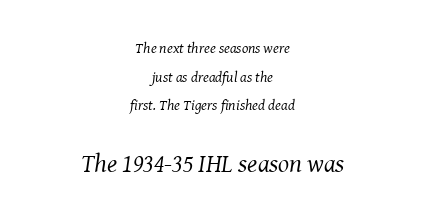
Q: Is the text bold? A: No.
Q: Is the text italic (slanted)? A: Yes, it leans right by about 8 degrees.
Q: Is the text underlined? A: No.
Q: How is the paragraph aligned? A: Centered.
Q: Is the spacing between letters normal or unusually wide? A: Normal.
Q: Is the spacing between lines tight, normal or loose? A: Loose.
Q: Which block of text is set in a larger size, the first (top) or the second (bottom)? A: The second (bottom) one.
